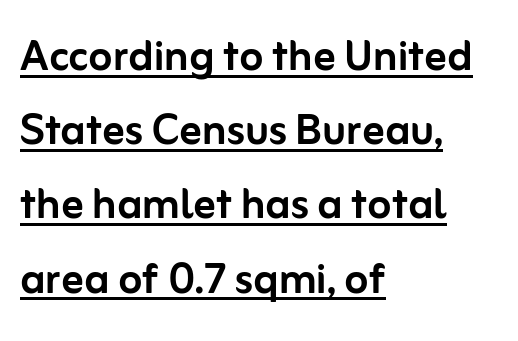
Q: Is the text italic (slanted)? A: No, it is upright.
Q: Is the typeface a serif or a sans-serif typeface? A: Sans-serif.
Q: Is the text underlined? A: Yes.
Q: How is the paragraph aligned? A: Left-aligned.
Q: Is the spacing between letters normal or unusually wide? A: Normal.
Q: Is the spacing between lines tight, normal or loose? A: Normal.
Q: Width (condensed, normal, or wide)? A: Normal.
Q: Stroke contrast? A: Low.
Q: x-height? A: Medium.
Q: Monospaced? A: No.
